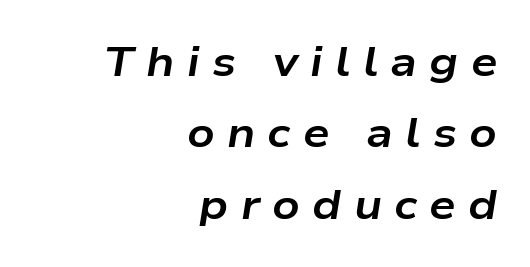
The image shows 42 px bold, wide type, italic (leaning right); set right-aligned, normal line spacing (1.7x), unusually wide letter spacing (+0.29 em), not underlined; low stroke contrast and a medium x-height.
